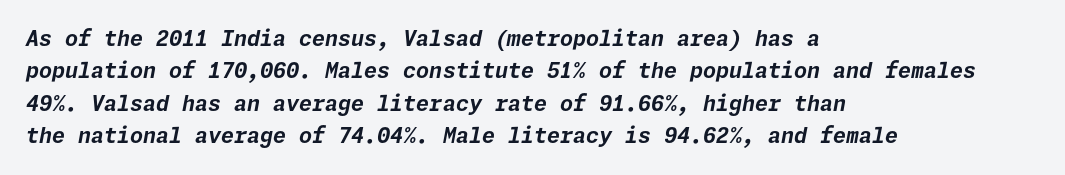
{"italic": "yes", "lean": "right", "slant_degrees": 11, "bold": "yes", "underline": "no", "align": "left", "line_spacing": "normal", "line_spacing_ratio": 1.54, "letter_spacing": "normal", "letter_spacing_em": 0.0, "glyph_px": 21}
